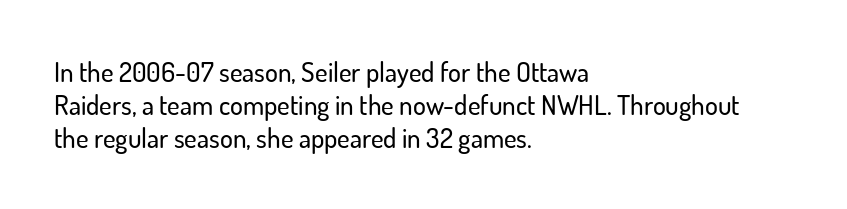
{"italic": "no", "underline": "no", "align": "left", "line_spacing_ratio": 1.22, "letter_spacing": "normal", "letter_spacing_em": 0.0, "glyph_px": 27}
